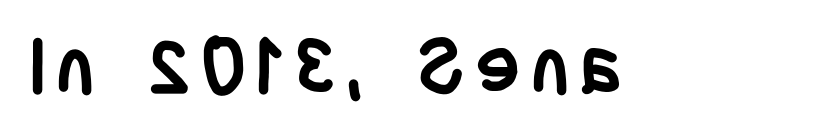
Descenders hang freely into open space. Character widths vary here, with narrow letters taking less room than wide ones. The type sits square on the baseline with zero lean. The font family rendered here belongs to the sans-serif group. The face used here has the dense, thick strokes of a bold.
